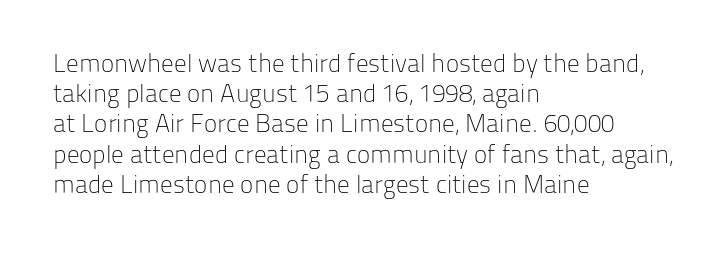
Q: Is the text bold? A: No.
Q: Is the text italic (slanted)? A: No, it is upright.
Q: Is the text underlined? A: No.
Q: How is the paragraph aligned? A: Left-aligned.
Q: Is the spacing between letters normal or unusually wide? A: Normal.
